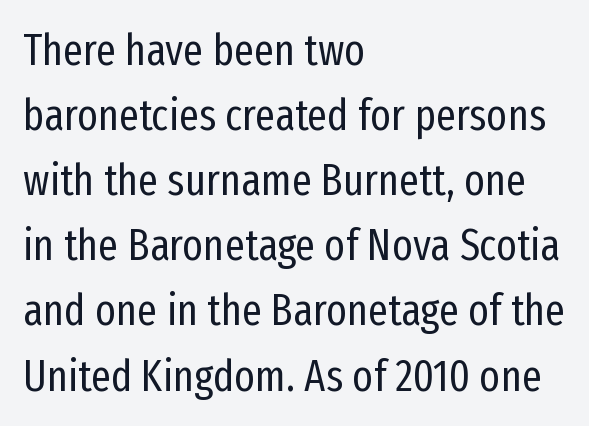
{"serif": "no", "italic": "no", "bold": "no", "weight": "regular", "width": "condensed", "stroke_contrast": "low", "x_height": "medium", "monospaced": "no", "underline": "no", "align": "left", "line_spacing": "normal", "line_spacing_ratio": 1.48, "letter_spacing": "normal", "letter_spacing_em": 0.0, "glyph_px": 44}
